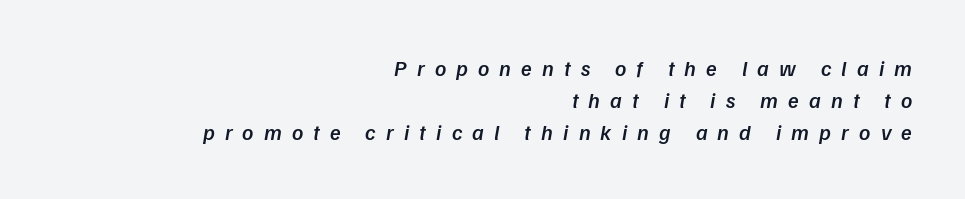
Q: Is the text bold? A: Semi-bold.
Q: Is the text underlined? A: No.
Q: How is the paragraph aligned? A: Right-aligned.
Q: Is the spacing between letters normal or unusually wide? A: Unusually wide.
Q: Is the spacing between lines tight, normal or loose? A: Normal.
